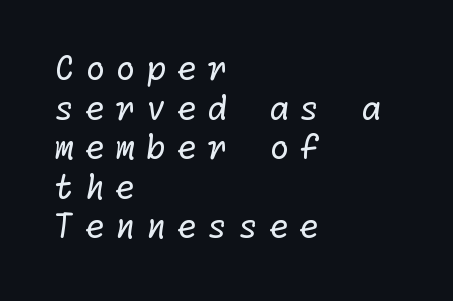
The image shows 33 px regular-weight sans-serif type; set left-aligned, line spacing 1.2x, unusually wide letter spacing (+0.31 em), not underlined; low stroke contrast and a medium x-height.
